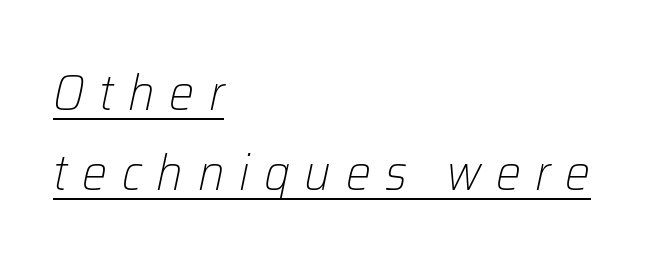
Q: Is the text bold? A: No.
Q: Is the text italic (slanted)? A: Yes, it leans right by about 12 degrees.
Q: Is the text underlined? A: Yes.
Q: How is the paragraph aligned? A: Left-aligned.
Q: Is the spacing between letters normal or unusually wide? A: Unusually wide.
Q: Is the spacing between lines tight, normal or loose? A: Normal.
Q: Width (condensed, normal, or wide)? A: Normal.
Q: Stroke contrast? A: Low.
Q: x-height? A: Medium.
Q: Monospaced? A: No.
